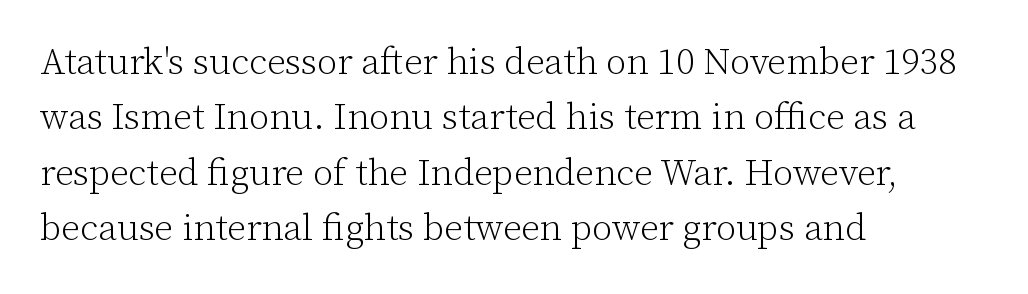
Bare-footed words on every line. Posture: vertical. Look at the tracking — it's just the regular setting, nothing added. The strokes carry an ordinary text weight at most.
